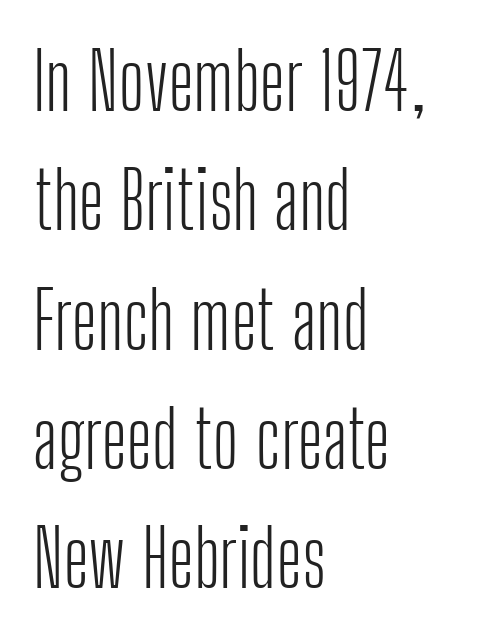
Q: Is the text bold? A: No.
Q: Is the text italic (slanted)? A: No, it is upright.
Q: Is the typeface a serif or a sans-serif typeface? A: Sans-serif.
Q: Is the text underlined? A: No.
Q: How is the paragraph aligned? A: Left-aligned.
Q: Is the spacing between letters normal or unusually wide? A: Normal.
Q: Is the spacing between lines tight, normal or loose? A: Normal.
Q: Width (condensed, normal, or wide)? A: Condensed.
Q: Stroke contrast? A: Low.
Q: x-height? A: Medium.
Q: Monospaced? A: No.
